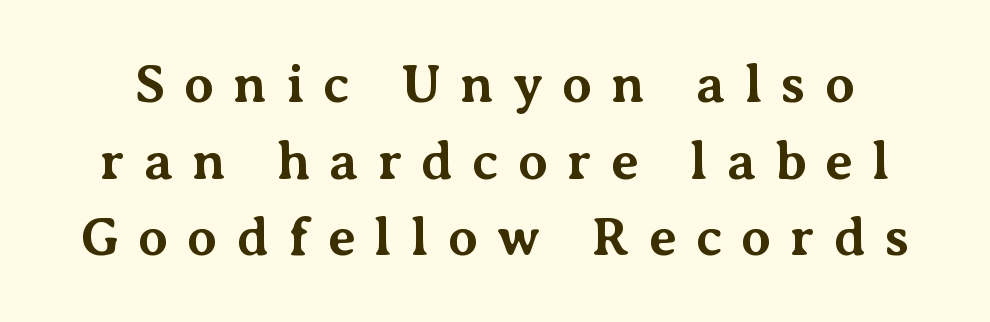
Character widths vary here, with narrow letters taking less room than wide ones. Glance below the letters and you will spot only blank space. The designer left line spacing at the default. The glyphs in this specimen are seriffed. Strong, thick strokes mark this as bold type. Characters follow at a spacing far wider than the type designer built in.
